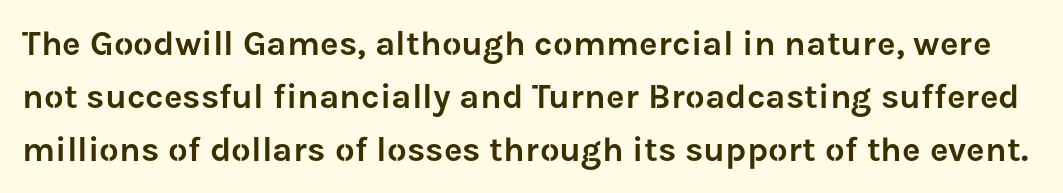
{"serif": "no", "italic": "no", "width": "normal", "stroke_contrast": "low", "x_height": "medium", "monospaced": "no", "underline": "no", "line_spacing": "normal", "line_spacing_ratio": 1.52, "letter_spacing": "normal", "letter_spacing_em": 0.0, "glyph_px": 35}
